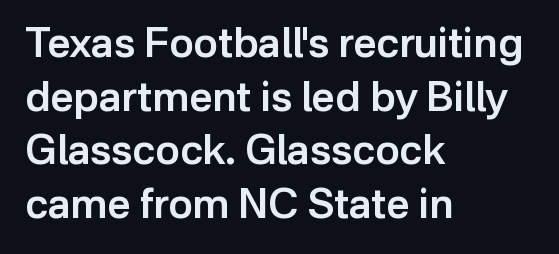
The image shows 41 px semibold sans-serif type, upright; set left-aligned, normal line spacing (1.31x), normal letter spacing, not underlined; low stroke contrast and a medium x-height.
